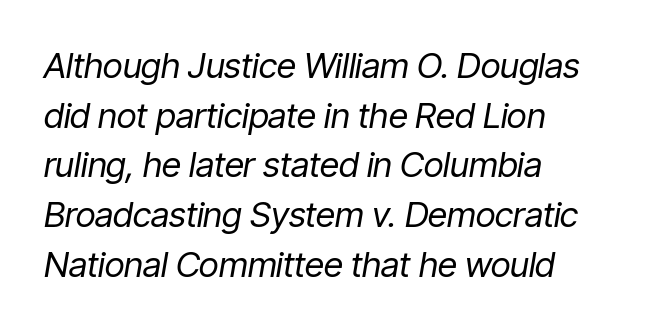
Reading down the column, the eye jumps a familiar distance to each next line. The face looks like a standard text weight, possibly lighter. Spacing verdict: proportional, widths tailored to each character. Emphasis-style slanted type is in use. Caption: standard tracking, unaltered. Visually the block forms a straight wall on the left and a jagged coastline on the right.
